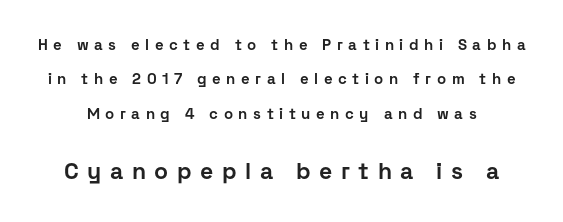
Larger block? The one below; the one above is distinctly smaller. Characters follow at a spacing far wider than the type designer built in. A roman cut, with each character standing at attention. You'd pick this weight for a headline — it's a proper bold.
